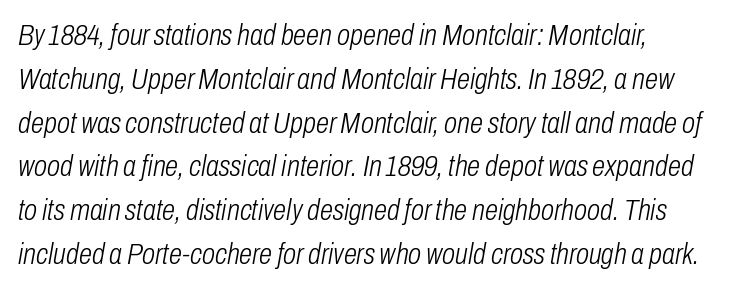
{"italic": "yes", "lean": "right", "slant_degrees": 10, "bold": "no", "weight": "light", "width": "condensed", "stroke_contrast": "low", "x_height": "medium", "monospaced": "no", "underline": "no", "line_spacing": "normal", "line_spacing_ratio": 1.46, "letter_spacing": "normal", "letter_spacing_em": 0.0, "glyph_px": 30}
